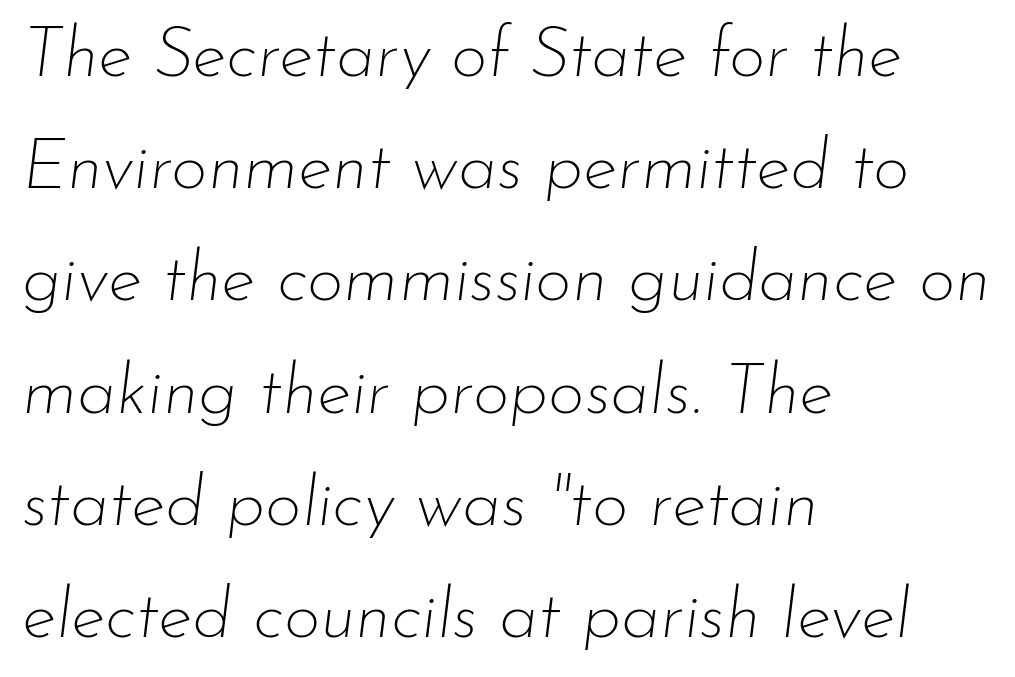
{"italic": "yes", "lean": "right", "slant_degrees": 7, "bold": "no", "weight": "thin", "width": "normal", "stroke_contrast": "low", "x_height": "small", "monospaced": "no", "underline": "no", "align": "left", "line_spacing": "normal", "line_spacing_ratio": 1.58, "letter_spacing": "normal", "letter_spacing_em": 0.0, "glyph_px": 71}
